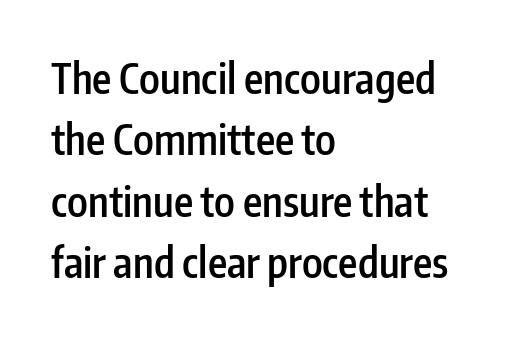
The block of text has a typical density, with ordinary space between rows. Alignment: flush left. Tracking value appears to be zero — textbook default spacing. Check where the strokes stop: nothing finishes them off — pure sans.
